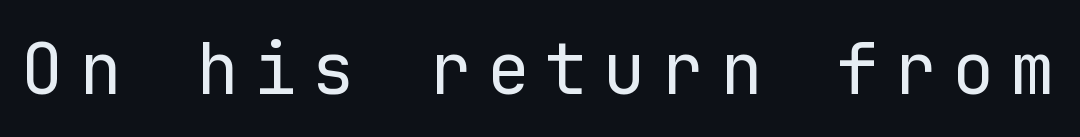
Q: Is the text bold? A: No.
Q: Is the text italic (slanted)? A: No, it is upright.
Q: Is the typeface a serif or a sans-serif typeface? A: Sans-serif.
Q: Is the text underlined? A: No.
Q: Is the spacing between letters normal or unusually wide? A: Unusually wide.
Q: Width (condensed, normal, or wide)? A: Normal.
Q: Stroke contrast? A: Low.
Q: x-height? A: Medium.
Q: Monospaced? A: Yes.
